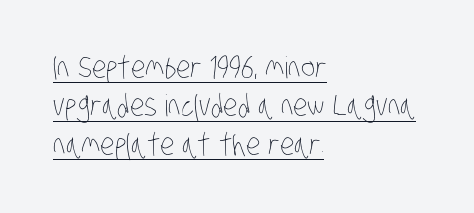
The image shows 30 px thin, condensed type; set left-aligned, normal line spacing (1.28x), normal letter spacing, underlined; low stroke contrast and a large x-height.
